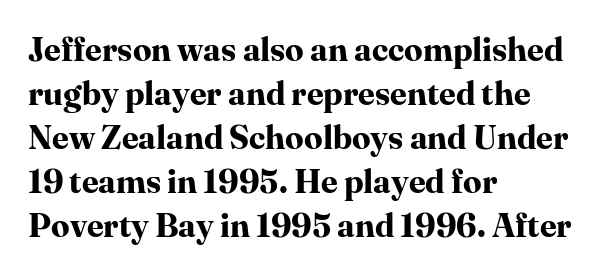
Q: Is the text bold? A: Yes.
Q: Is the text italic (slanted)? A: No, it is upright.
Q: Is the typeface a serif or a sans-serif typeface? A: Serif.
Q: Is the text underlined? A: No.
Q: How is the paragraph aligned? A: Left-aligned.
Q: Is the spacing between letters normal or unusually wide? A: Normal.
Q: Is the spacing between lines tight, normal or loose? A: Normal.
Q: Width (condensed, normal, or wide)? A: Normal.
Q: Stroke contrast? A: High.
Q: x-height? A: Medium.
Q: Monospaced? A: No.
